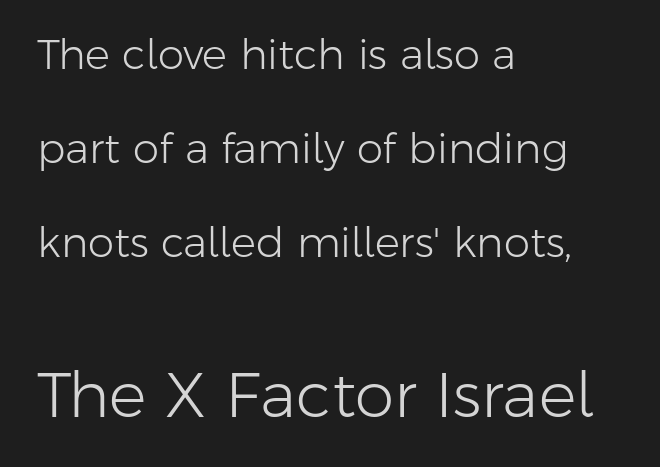
{"serif": "no", "italic": "no", "bold": "no", "weight": "light", "width": "normal", "stroke_contrast": "low", "x_height": "medium", "monospaced": "no", "underline": "no", "align": "left", "line_spacing": "loose", "line_spacing_ratio": 2.24, "letter_spacing": "normal", "letter_spacing_em": 0.0, "larger_block": "second", "size_ratio": 1.5, "glyph_px": 63}
